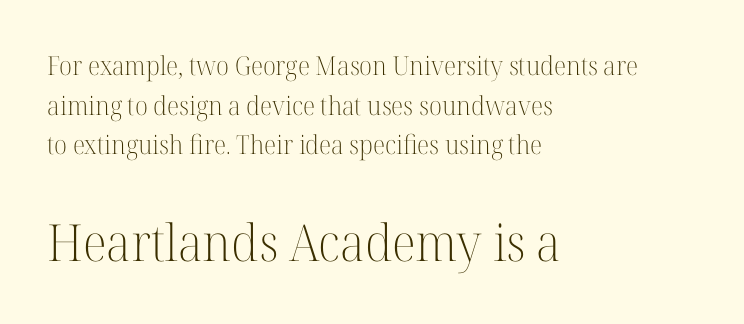
The image shows 51 px light serif type, upright; set left-aligned, normal line spacing (1.52x), normal letter spacing, not underlined; the second (bottom) block is 1.96x larger; high stroke contrast and a medium x-height.
